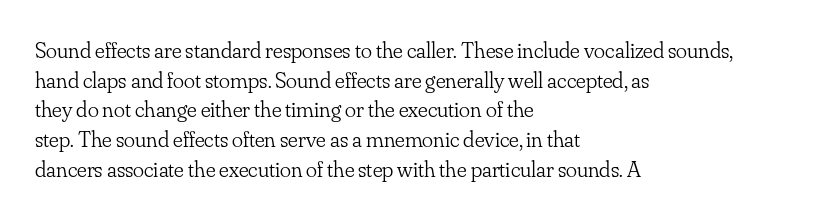
The image shows 23 px text type, upright; set left-aligned, normal line spacing (1.29x), normal letter spacing, not underlined.
